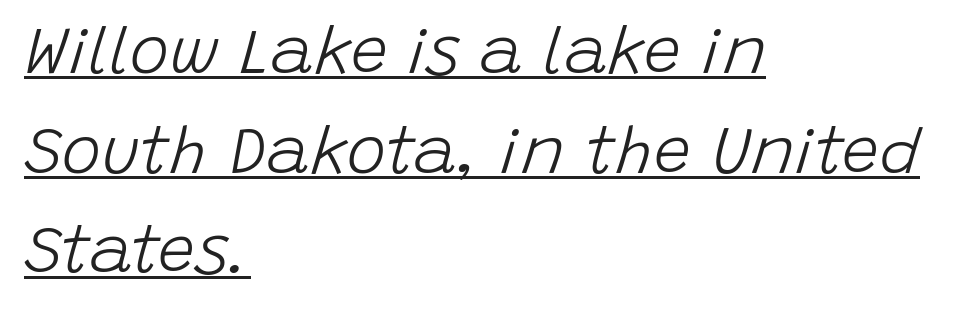
Q: Is the text bold? A: No.
Q: Is the text italic (slanted)? A: Yes, it leans right by about 15 degrees.
Q: Is the text underlined? A: Yes.
Q: How is the paragraph aligned? A: Left-aligned.
Q: Is the spacing between letters normal or unusually wide? A: Normal.
Q: Is the spacing between lines tight, normal or loose? A: Normal.
Q: Width (condensed, normal, or wide)? A: Normal.
Q: Stroke contrast? A: Low.
Q: x-height? A: Large.
Q: Monospaced? A: No.
